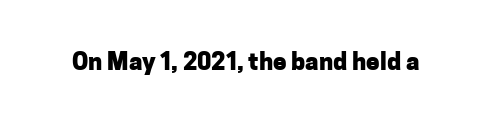
The image shows 24 px bold type, upright; set normal letter spacing, not underlined.
